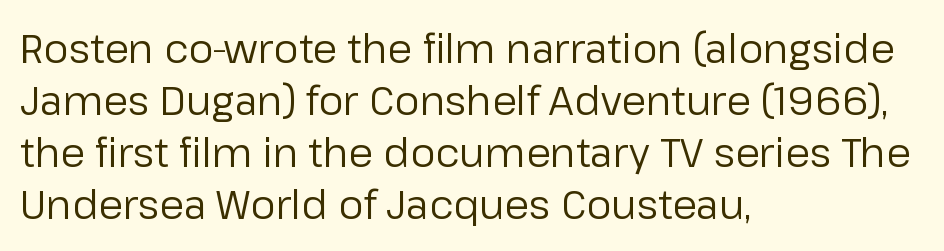
{"serif": "no", "italic": "no", "bold": "no", "weight": "regular", "width": "normal", "stroke_contrast": "low", "x_height": "medium", "monospaced": "no", "underline": "no", "align": "left", "line_spacing": "normal", "line_spacing_ratio": 1.3, "letter_spacing": "normal", "letter_spacing_em": 0.0, "glyph_px": 40}
